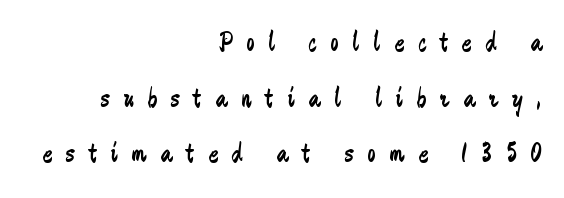
This sample trades compactness for vertical openness between lines. Where is the straight margin? On the right. Regarding serifs, this sample does without them. A light-to-regular cut is what we see here. Is the letter spacing exaggerated? Yes — the characters are pushed far apart.
